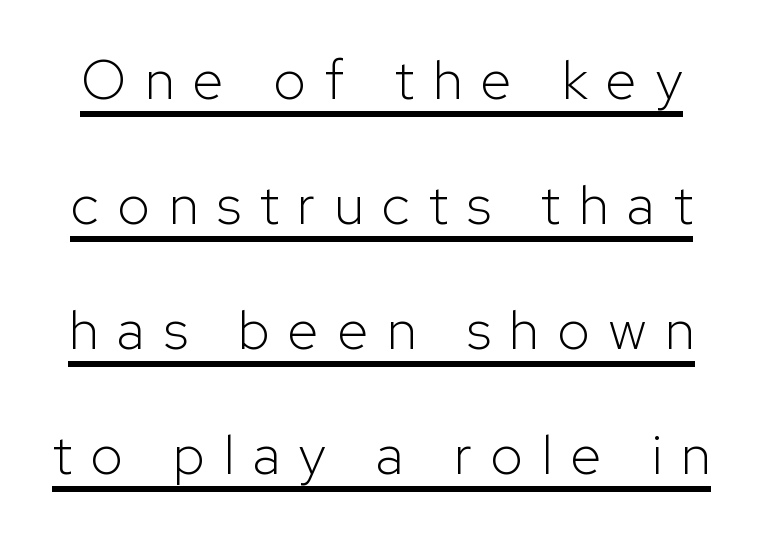
{"serif": "no", "italic": "no", "bold": "no", "weight": "light", "width": "normal", "stroke_contrast": "low", "x_height": "medium", "monospaced": "no", "underline": "yes", "line_spacing": "loose", "line_spacing_ratio": 2.27, "letter_spacing": "wide", "letter_spacing_em": 0.35, "glyph_px": 55}
